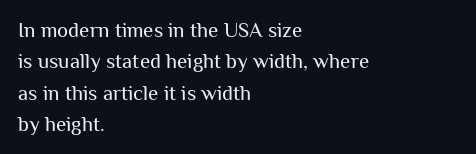
{"italic": "no", "bold": "no", "underline": "no", "align": "left", "line_spacing": "normal", "line_spacing_ratio": 1.49, "letter_spacing": "normal", "letter_spacing_em": 0.0, "glyph_px": 21}
